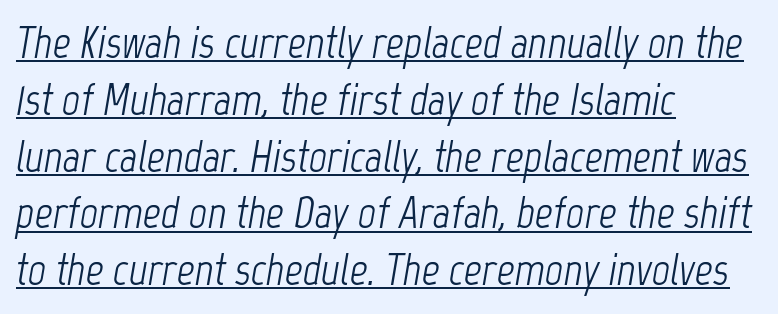
{"italic": "yes", "lean": "right", "slant_degrees": 12, "bold": "no", "weight": "light", "width": "condensed", "stroke_contrast": "low", "x_height": "medium", "monospaced": "no", "underline": "yes", "align": "left", "line_spacing": "normal", "line_spacing_ratio": 1.29, "letter_spacing": "normal", "letter_spacing_em": 0.0, "glyph_px": 44}
